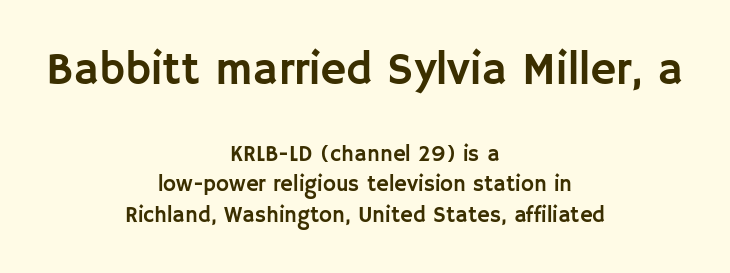
Character size in the leading block exceeds that of the trailing block. Is there any slant? The stems are plumb. Neither beginnings nor endings align; midpoints do. What's the leading like? Ordinary, nothing unusual. The passage shown is typed in a proportional face where columns would drift.
